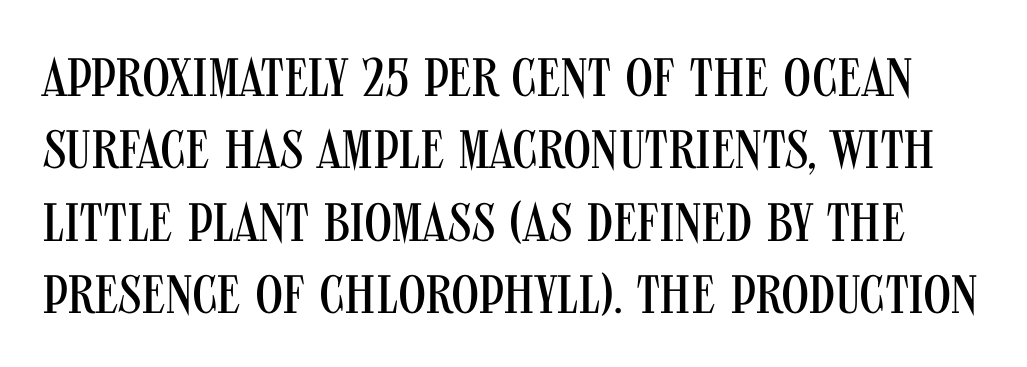
The image shows 54 px regular-weight, condensed sans-serif type, upright; set normal line spacing (1.34x), normal letter spacing, not underlined; medium stroke contrast and a large x-height.
